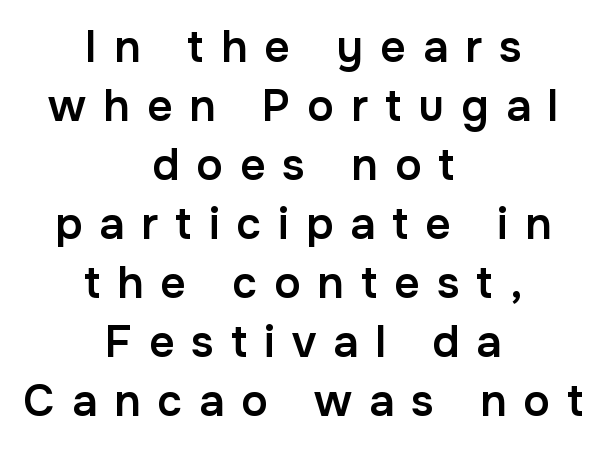
A student would call this center alignment; a typographer would say set centered. Look at the stroke-to-counter ratio: somewhat heavy, a semibold. A sans-serif font was chosen for this passage. Each letter keeps its own natural width here, so spacing adapts to shape. Ordinary non-slanted type is in use. This rendering features lettering with no underline.
